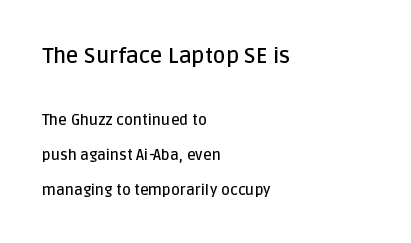
Q: Is the text bold? A: Semi-bold.
Q: Is the text italic (slanted)? A: No, it is upright.
Q: Is the text underlined? A: No.
Q: How is the paragraph aligned? A: Left-aligned.
Q: Is the spacing between letters normal or unusually wide? A: Normal.
Q: Is the spacing between lines tight, normal or loose? A: Loose.
Q: Which block of text is set in a larger size, the first (top) or the second (bottom)? A: The first (top) one.
